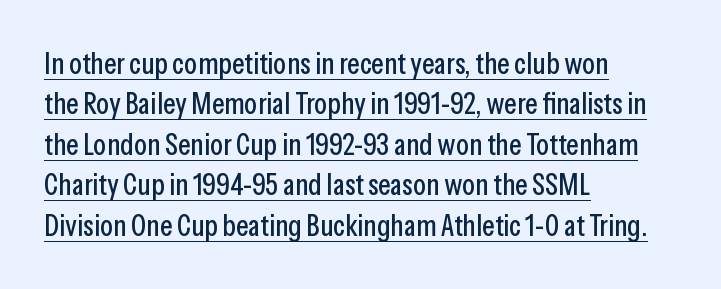
The words here are underlined. A typesetter would mark this as roman, not italic. The designer left line spacing at the default. Think of a printed novel: that variable character pitch is what you see here. Where is the straight margin? On the left. The horizontal fit of the characters is conventional and even.
